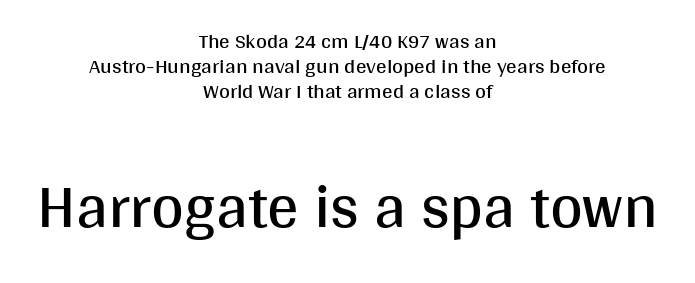
Top chunk: small. Bottom chunk: large. Varying glyph widths throughout — classic text-font behaviour. This reads as an unemphasized weight, regular at the heaviest. The typesetter chose a symmetrical, centered arrangement here. Nothing unusual about the tracking: characters are spaced as the font intends. Font category for this specimen: sans-serif.
